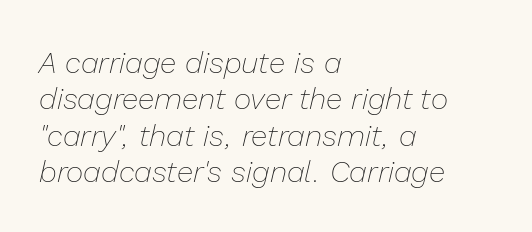
The image shows 30 px thin type, italic (leaning right); set left-aligned, line spacing 1.21x, normal letter spacing, not underlined; low stroke contrast and a medium x-height.
